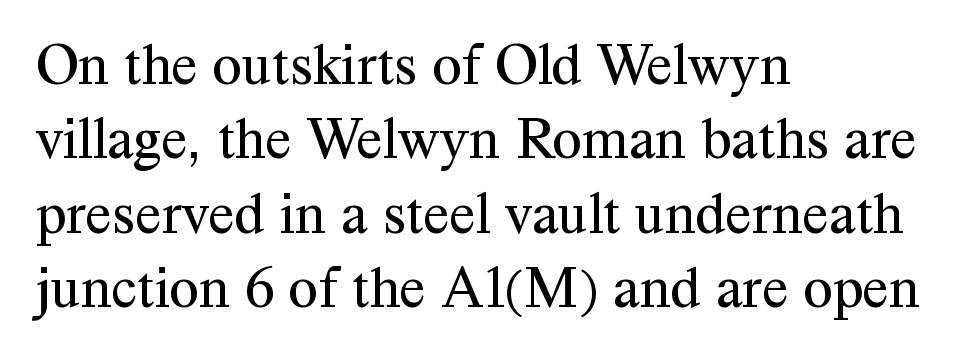
Visually the block forms a straight wall on the left and a jagged coastline on the right. Stroke terminals: seriffed. Tracking value appears to be zero — textbook default spacing. The space beneath each line is pristine and unruled. A typesetter would mark this as roman, not italic.
